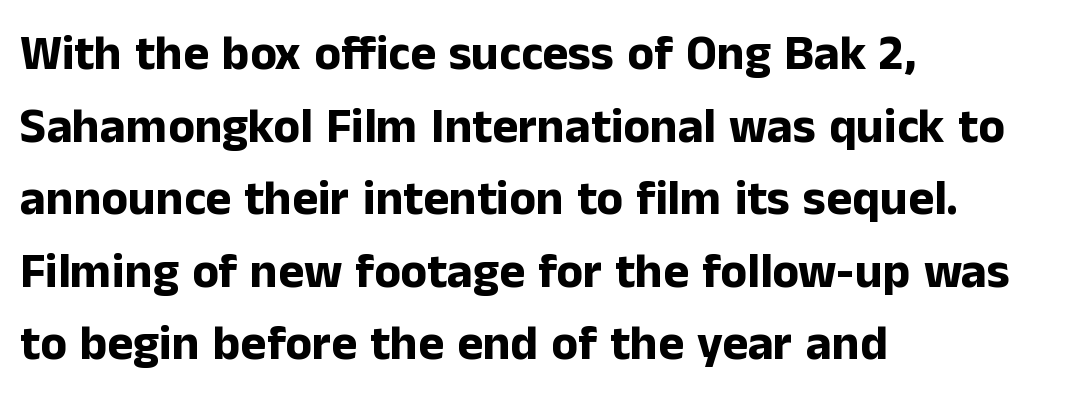
Successive baselines arrive at the customary interval. Has an underline been added? It has not. Examine the stroke ends and you'll find no serifs. Is this a fixed-width face? No — the glyphs have proportional, varying widths. The type is set solid horizontally, with unmodified tracking. Posture: straight, roman, zero tilt.
